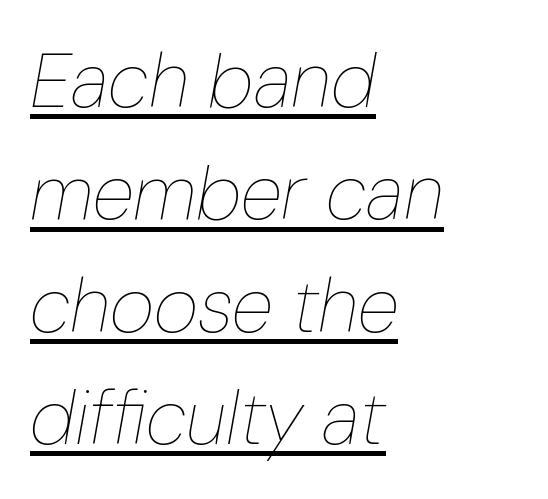
Do the characters align in a grid? No, the font is proportional. Line starts are locked; line ends wander. In designer terms, the underline attribute is active on this setting. This sample keeps an unexceptional amount of space between lines. Quick note: italic.
